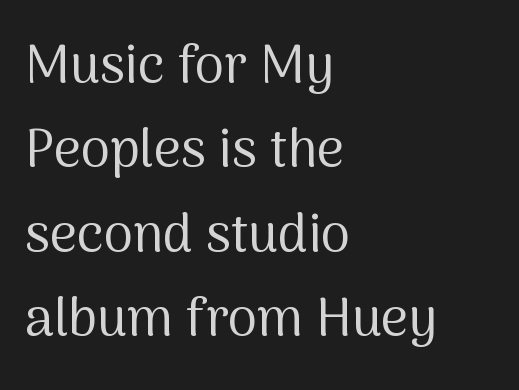
Weight: regular or lighter. The axis of the letterforms is exactly vertical. Nope, no serifs anywhere on these letters. Spacing verdict: proportional, widths tailored to each character.
